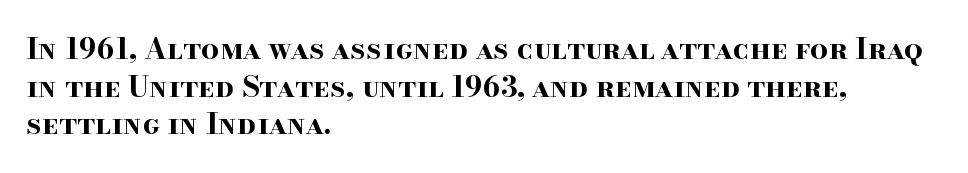
Q: Is the text bold? A: Yes.
Q: Is the text italic (slanted)? A: No, it is upright.
Q: Is the typeface a serif or a sans-serif typeface? A: Serif.
Q: Is the text underlined? A: No.
Q: How is the paragraph aligned? A: Left-aligned.
Q: Is the spacing between letters normal or unusually wide? A: Normal.
Q: Is the spacing between lines tight, normal or loose? A: Normal.
Q: Width (condensed, normal, or wide)? A: Wide.
Q: Stroke contrast? A: High.
Q: x-height? A: Small.
Q: Monospaced? A: No.
